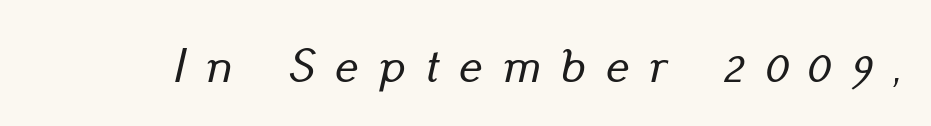
Q: Is the text italic (slanted)? A: Yes, it leans right by about 13 degrees.
Q: Is the text underlined? A: No.
Q: Is the spacing between letters normal or unusually wide? A: Unusually wide.
Q: Width (condensed, normal, or wide)? A: Normal.
Q: Stroke contrast? A: Low.
Q: x-height? A: Small.
Q: Monospaced? A: No.
